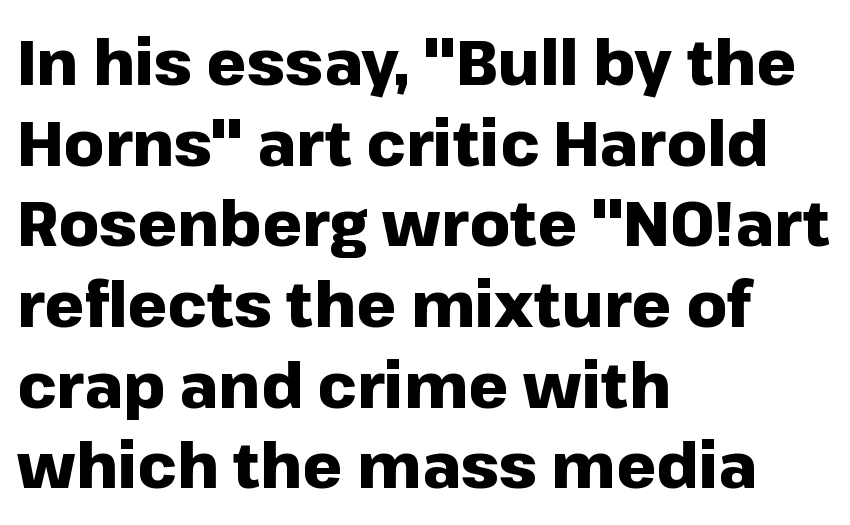
Q: Is the text bold? A: Yes.
Q: Is the text italic (slanted)? A: No, it is upright.
Q: Is the typeface a serif or a sans-serif typeface? A: Sans-serif.
Q: Is the text underlined? A: No.
Q: How is the paragraph aligned? A: Left-aligned.
Q: Is the spacing between letters normal or unusually wide? A: Normal.
Q: Is the spacing between lines tight, normal or loose? A: Normal.
Q: Width (condensed, normal, or wide)? A: Normal.
Q: Stroke contrast? A: Low.
Q: x-height? A: Medium.
Q: Monospaced? A: No.
